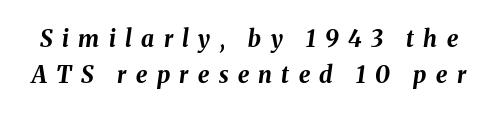
{"italic": "yes", "lean": "right", "slant_degrees": 8, "bold": "yes", "underline": "no", "line_spacing": "normal", "line_spacing_ratio": 1.57, "letter_spacing": "wide", "letter_spacing_em": 0.41, "glyph_px": 23}
